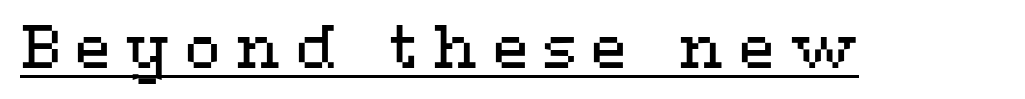
Caption: lettering with a line underneath. Stroke mass is kept to a normal reading level or below. Spacing verdict: proportional, widths tailored to each character. Look at the tracking — it's clearly loosened, letters drifting apart. Designer's note — italics off, roman on.
